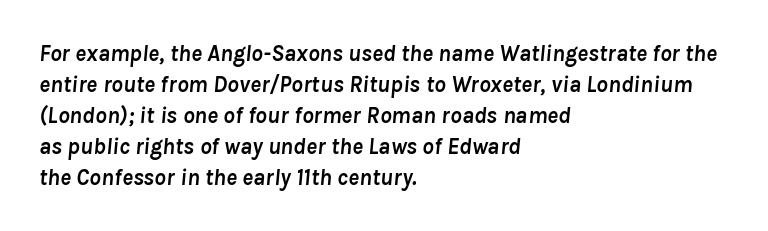
Notice how the stems are inclined rather than vertical — that's the hallmark of italics. The ragged edge is on the right, which tells us the setting is flush left. Descender tails drop into unmarked territory. The glyphs have the mass of a bold cut. Letter spacing: default. Notice how descenders clear the ascenders below comfortably — that's standard leading.
